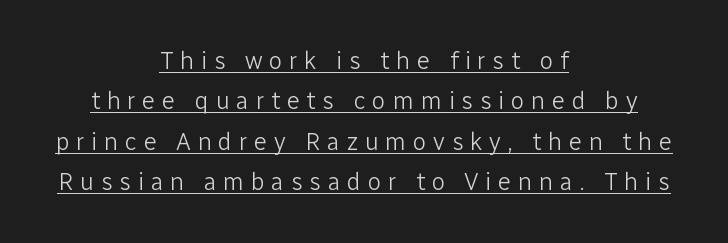
Q: Is the text bold? A: No.
Q: Is the text italic (slanted)? A: No, it is upright.
Q: Is the text underlined? A: Yes.
Q: How is the paragraph aligned? A: Centered.
Q: Is the spacing between letters normal or unusually wide? A: Unusually wide.
Q: Is the spacing between lines tight, normal or loose? A: Normal.
